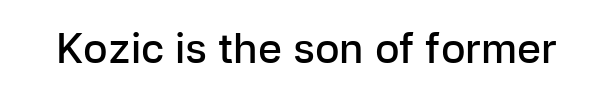
{"serif": "no", "italic": "no", "bold": "semi", "weight": "semibold", "width": "normal", "stroke_contrast": "low", "x_height": "medium", "monospaced": "no", "underline": "no", "letter_spacing": "normal", "letter_spacing_em": 0.0, "glyph_px": 41}
